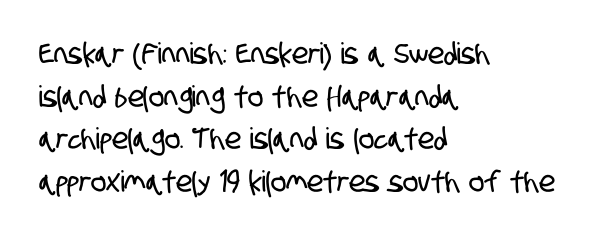
The image shows 29 px condensed sans-serif type; set left-aligned, normal line spacing (1.47x), normal letter spacing, not underlined; low stroke contrast and a large x-height.
